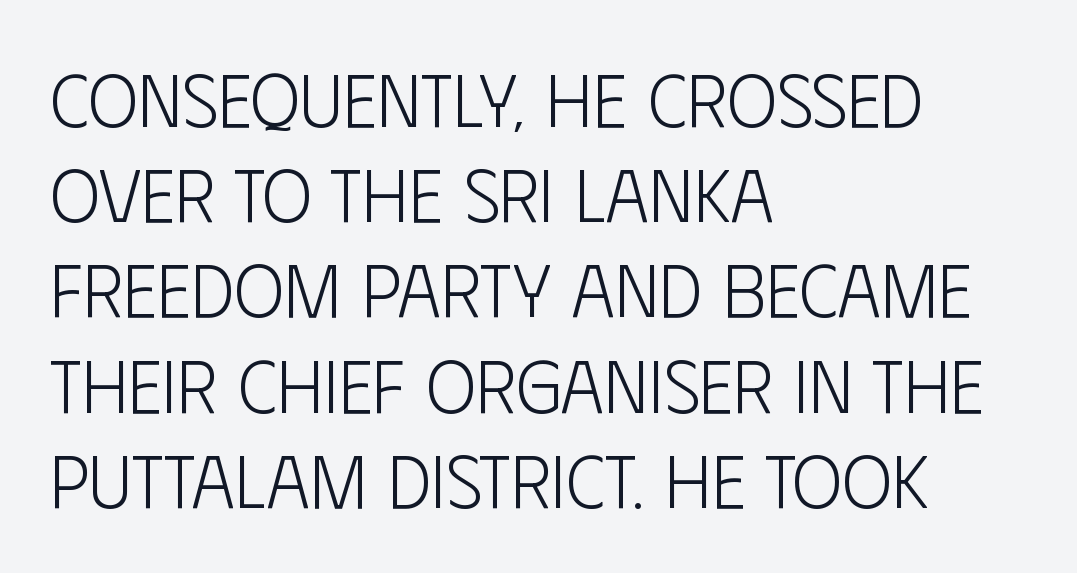
Q: Is the text bold? A: No.
Q: Is the text italic (slanted)? A: No, it is upright.
Q: Is the typeface a serif or a sans-serif typeface? A: Sans-serif.
Q: Is the text underlined? A: No.
Q: How is the paragraph aligned? A: Left-aligned.
Q: Is the spacing between letters normal or unusually wide? A: Normal.
Q: Is the spacing between lines tight, normal or loose? A: Normal.
Q: Width (condensed, normal, or wide)? A: Condensed.
Q: Stroke contrast? A: Low.
Q: x-height? A: Large.
Q: Monospaced? A: No.
